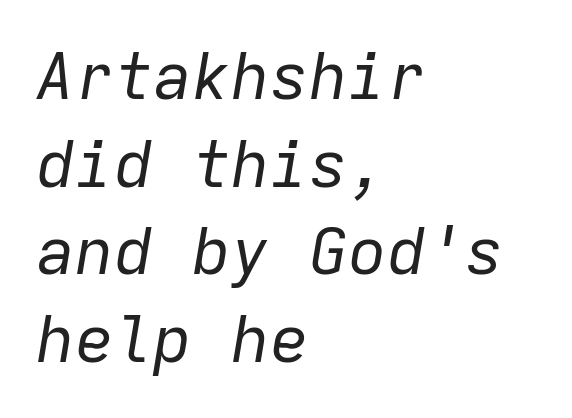
Nothing unusual about the tracking: characters are spaced as the font intends. Do the characters align in a grid? Yes, the font is monospaced. Short and long lines alike share a common starting point at left. The vertical gap from one line to the next is medium. The typesetting does not lean heavy: it is not bold. Designer's note — italics engaged.
